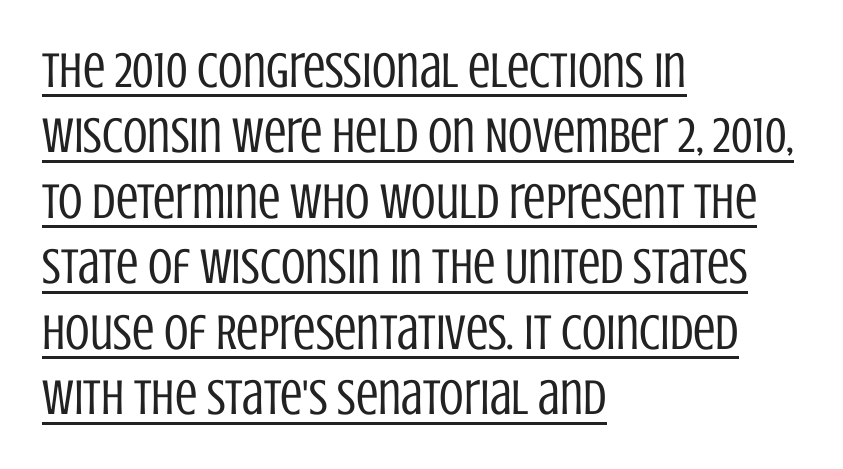
Q: Is the text bold? A: No.
Q: Is the text italic (slanted)? A: No, it is upright.
Q: Is the typeface a serif or a sans-serif typeface? A: Sans-serif.
Q: Is the text underlined? A: Yes.
Q: How is the paragraph aligned? A: Left-aligned.
Q: Is the spacing between letters normal or unusually wide? A: Normal.
Q: Is the spacing between lines tight, normal or loose? A: Normal.
Q: Width (condensed, normal, or wide)? A: Condensed.
Q: Stroke contrast? A: Low.
Q: x-height? A: Large.
Q: Monospaced? A: No.
